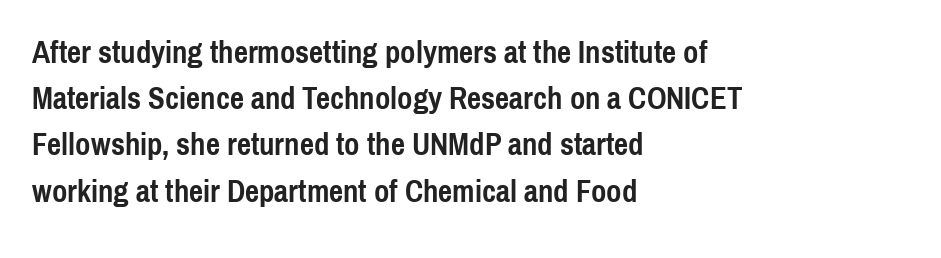
Do the characters align in a grid? No, the font is proportional. Letter spacing: default. The strip under each line holds only bare page. The sample has been set heavy, in full bold.
